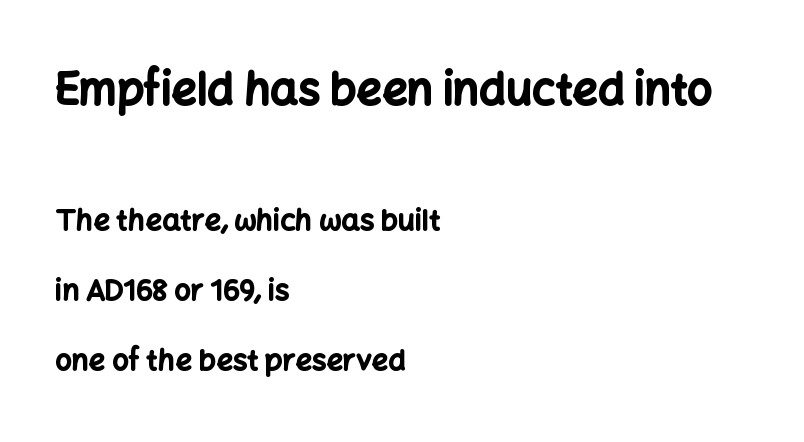
{"serif": "no", "italic": "no", "bold": "yes", "weight": "bold", "width": "normal", "stroke_contrast": "low", "x_height": "medium", "monospaced": "no", "underline": "no", "align": "left", "line_spacing": "loose", "line_spacing_ratio": 2.42, "letter_spacing": "normal", "letter_spacing_em": 0.0, "larger_block": "first", "size_ratio": 1.52, "glyph_px": 44}
